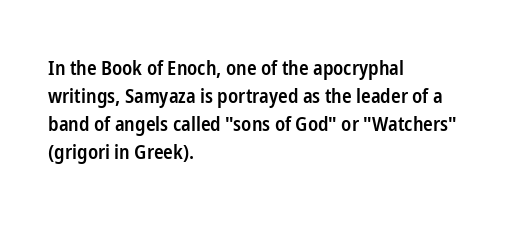
The image shows 20 px text type, upright; set left-aligned, normal line spacing (1.4x), normal letter spacing, not underlined.
